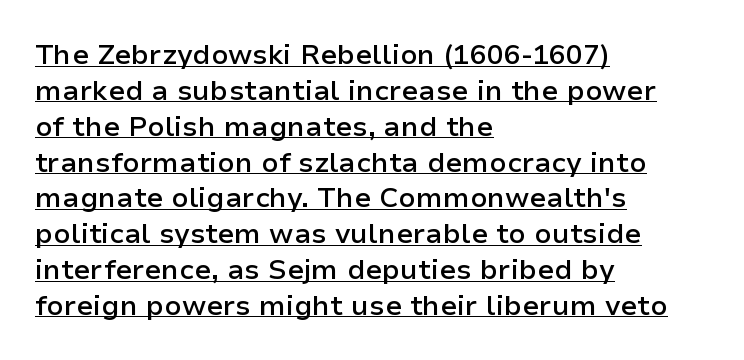
The image shows 28 px semibold sans-serif type, upright; set left-aligned, normal line spacing (1.28x), normal letter spacing, underlined; low stroke contrast and a medium x-height.
